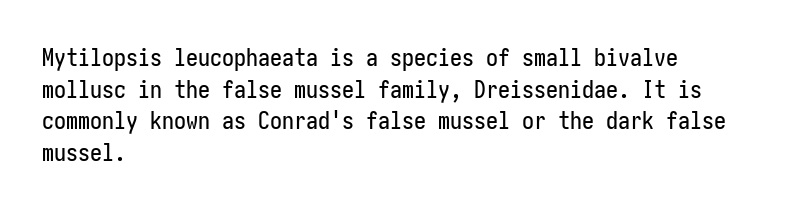
{"italic": "no", "underline": "no", "align": "left", "line_spacing": "normal", "line_spacing_ratio": 1.32, "letter_spacing": "normal", "letter_spacing_em": 0.0, "glyph_px": 24}
